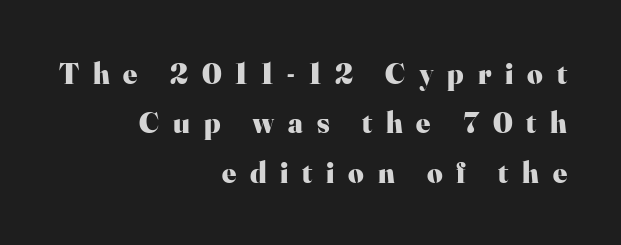
Do the characters align in a grid? No, the font is proportional. Vertical spacing — default. Look at the bottom of the vertical strokes: they flare into serifs here. It's the straight-up-and-down kind of type. How are the letters spaced? Widely, with obvious added tracking. Horizontally, the lines are justified to the trailing edge only.
